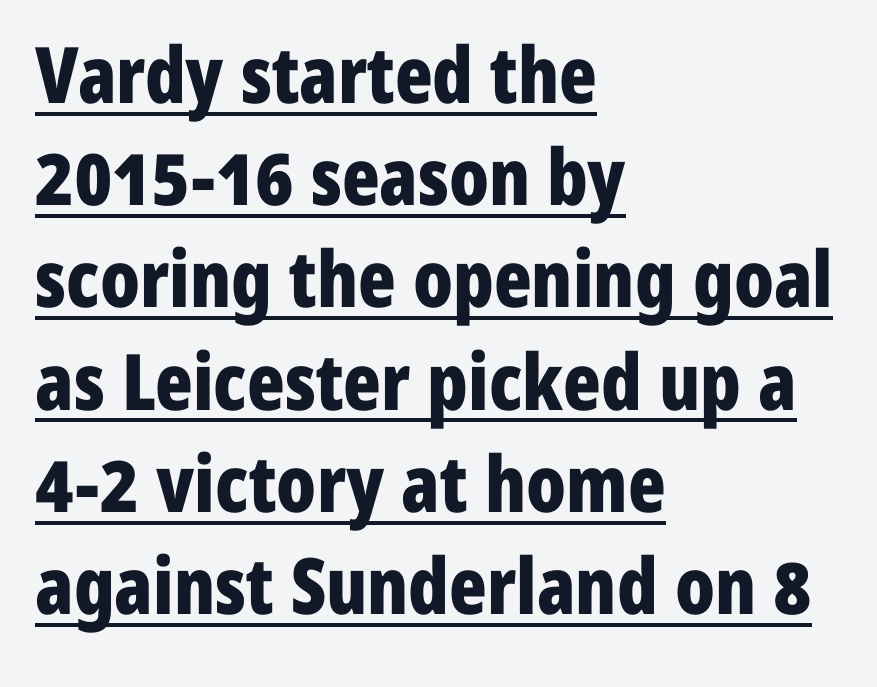
The image shows 78 px bold, condensed sans-serif type, upright; set left-aligned, normal line spacing (1.31x), normal letter spacing, underlined; low stroke contrast and a medium x-height.
